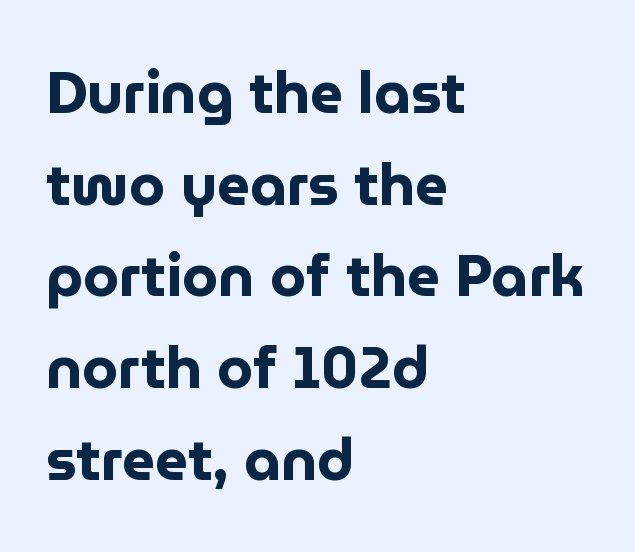
{"serif": "no", "italic": "no", "bold": "yes", "weight": "bold", "width": "normal", "stroke_contrast": "low", "x_height": "medium", "monospaced": "no", "underline": "no", "align": "left", "line_spacing": "normal", "line_spacing_ratio": 1.58, "letter_spacing": "normal", "letter_spacing_em": 0.0, "glyph_px": 58}
